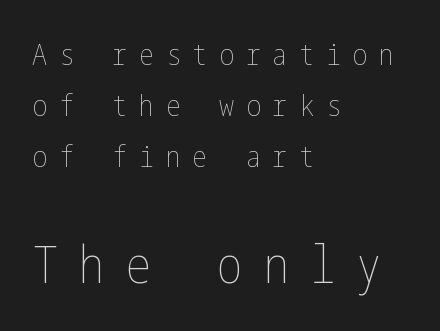
Q: Is the text bold? A: No.
Q: Is the text italic (slanted)? A: No, it is upright.
Q: Is the text underlined? A: No.
Q: How is the paragraph aligned? A: Left-aligned.
Q: Is the spacing between letters normal or unusually wide? A: Unusually wide.
Q: Is the spacing between lines tight, normal or loose? A: Normal.
Q: Which block of text is set in a larger size, the first (top) or the second (bottom)? A: The second (bottom) one.
Q: Width (condensed, normal, or wide)? A: Condensed.
Q: Stroke contrast? A: Low.
Q: x-height? A: Medium.
